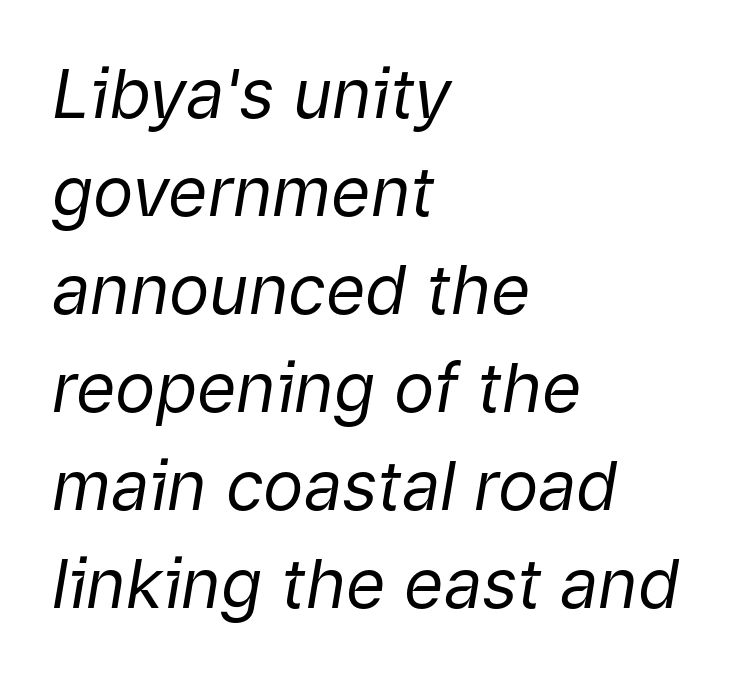
These lines keep a tight, regular rhythm from letter to letter. The passage shown is typed in a proportional face where columns would drift. The typeface has the unassuming heft of standard copy or less. The space between consecutive lines is moderate. The setting favours the left margin, as ordinary paragraphs usually do. The foot of each line stays bare and open.
